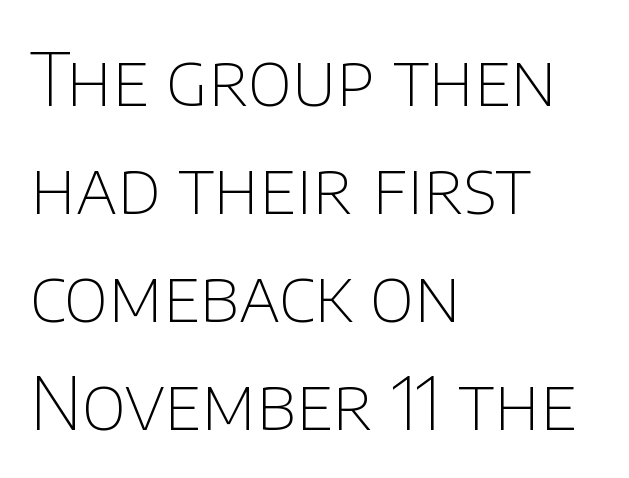
Underline: absent. The paragraph shown leans on its left margin. These lines are rendered in a variable-pitch font. The face used here is a sans, in the tradition of grotesques and geometrics.
